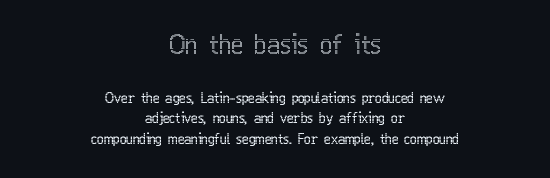
The image shows 26 px text type, upright; set centered, normal line spacing (1.46x), normal letter spacing, not underlined; the first (top) block is 1.86x larger.
